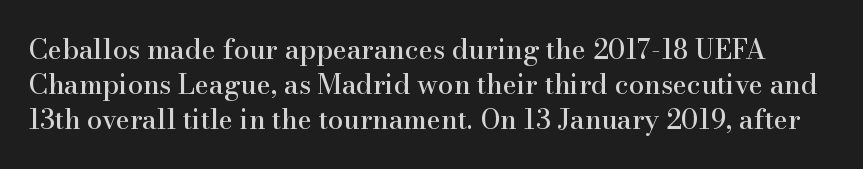
{"italic": "no", "underline": "no", "line_spacing": "normal", "line_spacing_ratio": 1.3, "letter_spacing": "normal", "letter_spacing_em": 0.0, "glyph_px": 27}
